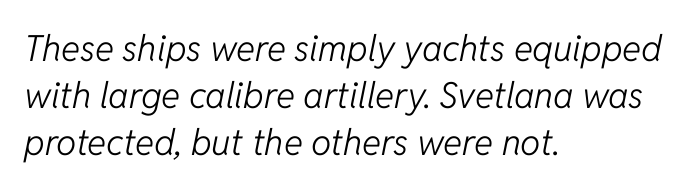
The image shows 36 px light type, italic (leaning right); set left-aligned, normal line spacing (1.31x), normal letter spacing, not underlined; low stroke contrast and a medium x-height.
